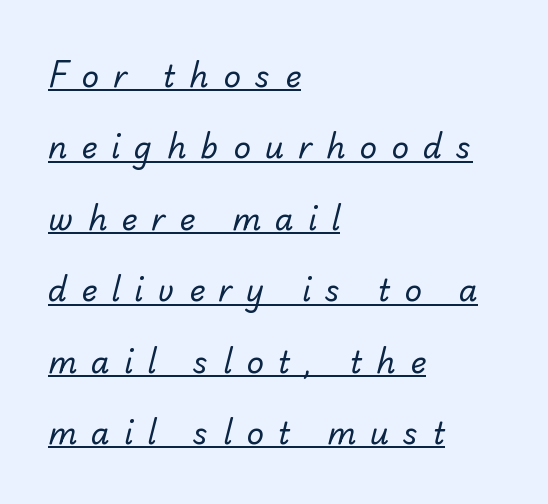
Q: Is the text bold? A: No.
Q: Is the typeface a serif or a sans-serif typeface? A: Sans-serif.
Q: Is the text underlined? A: Yes.
Q: How is the paragraph aligned? A: Left-aligned.
Q: Is the spacing between letters normal or unusually wide? A: Unusually wide.
Q: Is the spacing between lines tight, normal or loose? A: Loose.
Q: Width (condensed, normal, or wide)? A: Normal.
Q: Stroke contrast? A: Low.
Q: x-height? A: Small.
Q: Monospaced? A: No.
